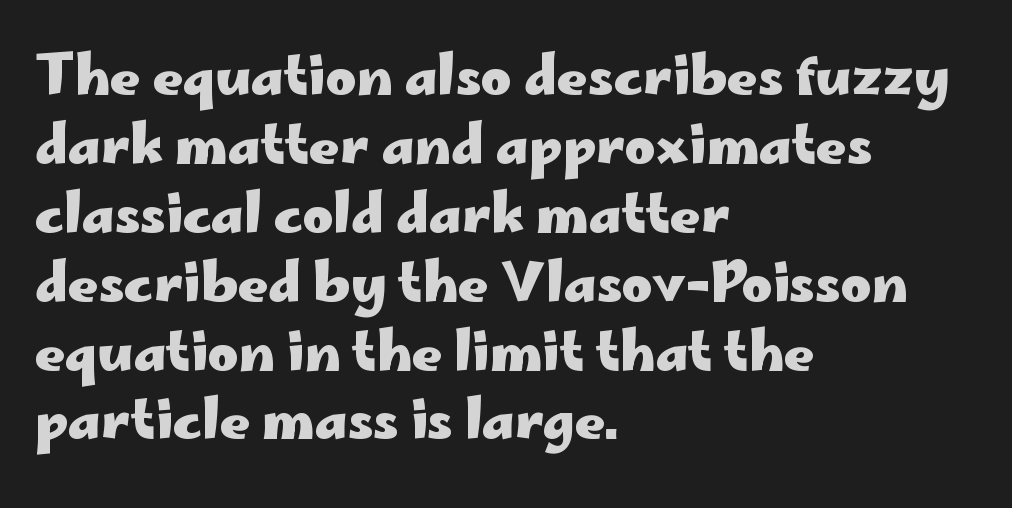
Q: Is the text bold? A: Yes.
Q: Is the text italic (slanted)? A: No, it is upright.
Q: Is the typeface a serif or a sans-serif typeface? A: Sans-serif.
Q: Is the text underlined? A: No.
Q: How is the paragraph aligned? A: Left-aligned.
Q: Is the spacing between letters normal or unusually wide? A: Normal.
Q: Is the spacing between lines tight, normal or loose? A: Normal.
Q: Width (condensed, normal, or wide)? A: Wide.
Q: Stroke contrast? A: Low.
Q: x-height? A: Small.
Q: Monospaced? A: No.
